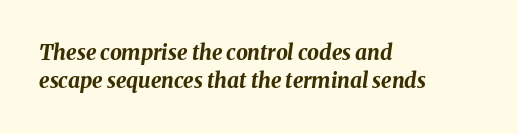
The image shows 21 px bold type, italic (leaning right); set left-aligned, normal line spacing (1.35x), normal letter spacing, not underlined.
